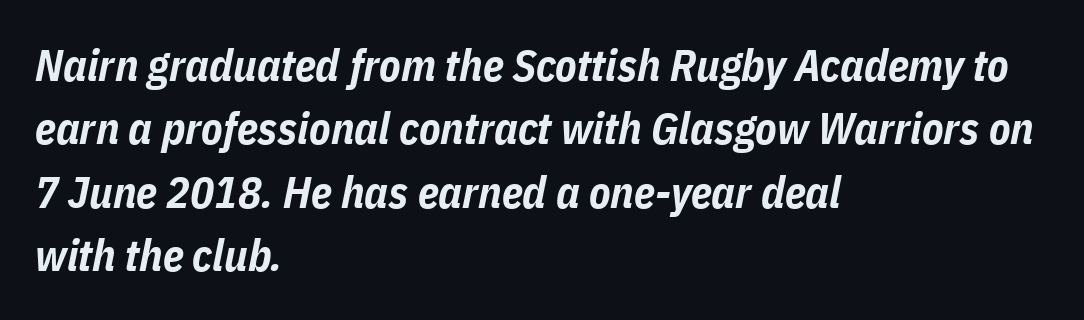
The zone under the glyphs is completely vacant. The letterforms sit shoulder to shoulder at normal distance. Proportional: the letters do not fall into vertical columns. Caption: bold face, heavy strokes.
